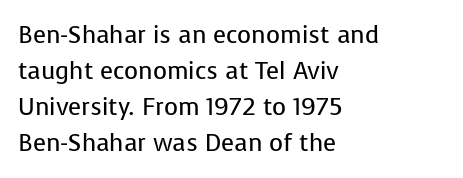
{"italic": "no", "bold": "no", "underline": "no", "align": "left", "line_spacing": "normal", "line_spacing_ratio": 1.5, "letter_spacing": "normal", "letter_spacing_em": 0.0, "glyph_px": 24}
